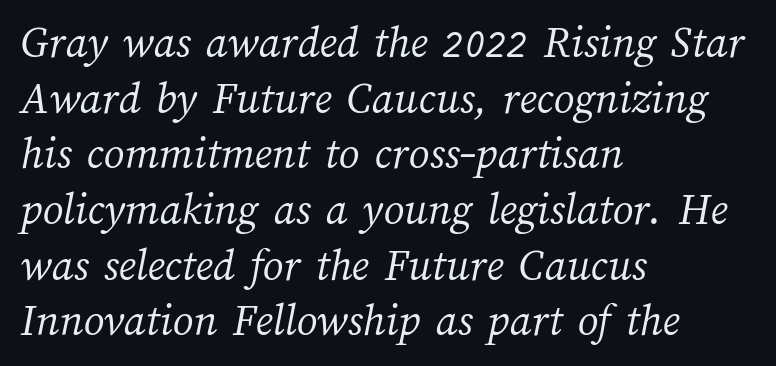
Q: Is the text bold? A: No.
Q: Is the text underlined? A: No.
Q: How is the paragraph aligned? A: Left-aligned.
Q: Is the spacing between letters normal or unusually wide? A: Normal.
Q: Width (condensed, normal, or wide)? A: Normal.
Q: Stroke contrast? A: Medium.
Q: x-height? A: Medium.
Q: Monospaced? A: No.
